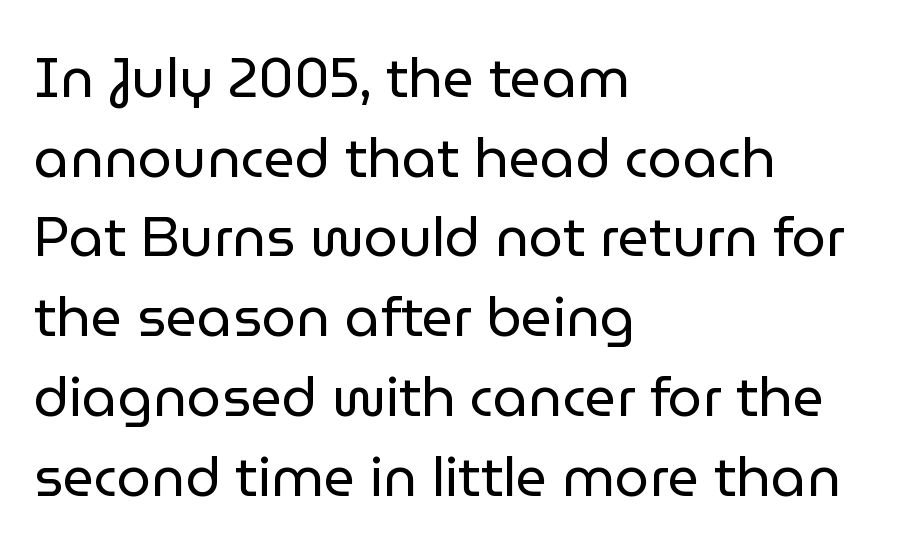
The passage shown has conventional tracking throughout. Check where the strokes stop: nothing finishes them off — pure sans. Weight: not bold — regular or lighter. Horizontally, the lines are justified to the leading edge only. This sample has the flowing, uneven cadence of proportional lettering. Italic? Not at all — the glyphs are vertical.
